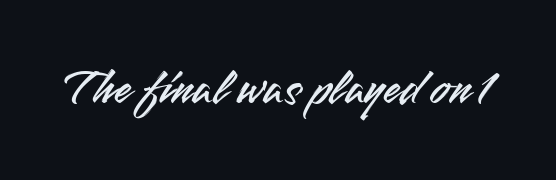
The image shows 51 px sans-serif type; set normal letter spacing, not underlined; medium stroke contrast and a small x-height.
